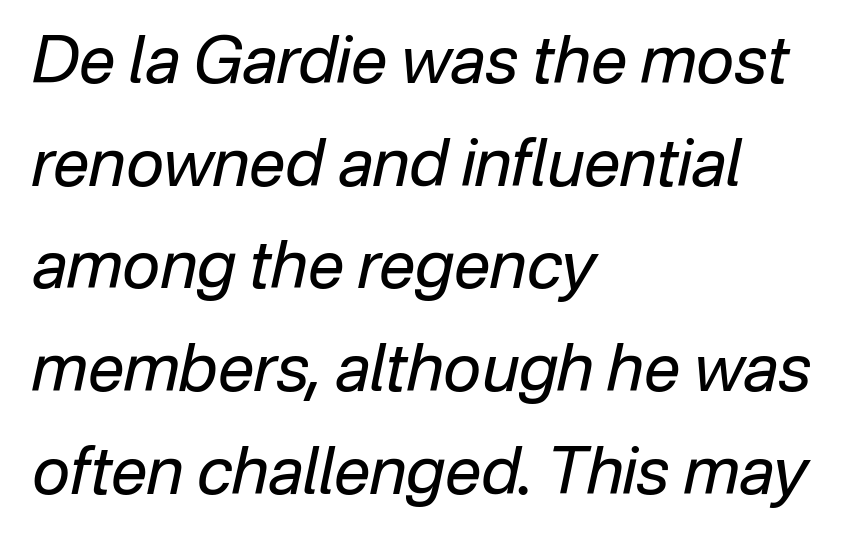
{"italic": "yes", "lean": "right", "slant_degrees": 12, "bold": "no", "weight": "regular", "width": "normal", "stroke_contrast": "low", "x_height": "medium", "monospaced": "no", "underline": "no", "align": "left", "line_spacing": "normal", "line_spacing_ratio": 1.58, "letter_spacing": "normal", "letter_spacing_em": 0.0, "glyph_px": 65}
